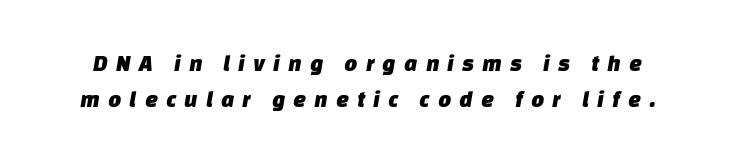
Q: Is the text underlined? A: No.
Q: Is the spacing between letters normal or unusually wide? A: Unusually wide.
Q: Is the spacing between lines tight, normal or loose? A: Normal.
